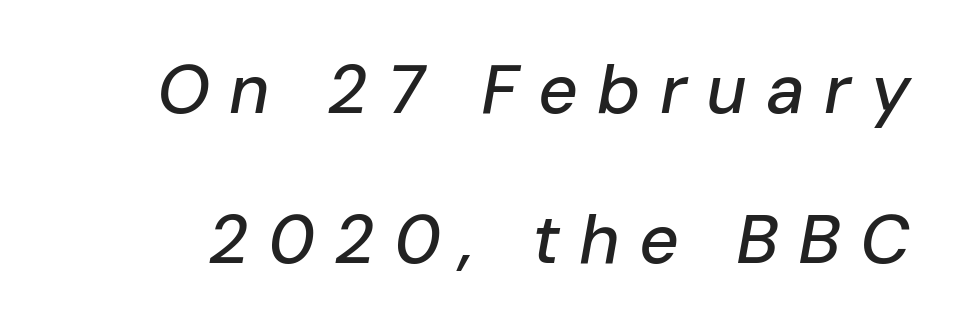
This sample has the flowing, uneven cadence of proportional lettering. The line-height multiplier appears high, well above default. Words appear elongated and porous because spacing is wide. Words float on clear page, feet unadorned.
